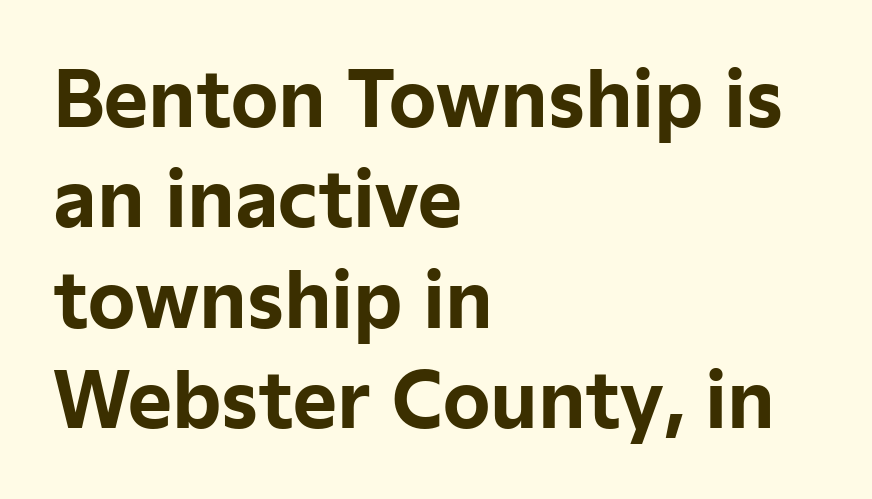
Bare-footed words on every line. Proportional: the letters do not fall into vertical columns. Classification — sans serif. Short and long lines alike share a common starting point at left.
